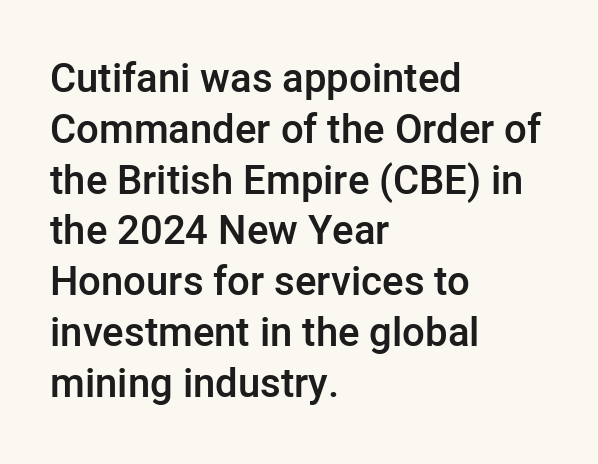
The image shows 40 px semibold sans-serif type, upright; set left-aligned, normal line spacing (1.27x), normal letter spacing, not underlined; low stroke contrast and a medium x-height.
